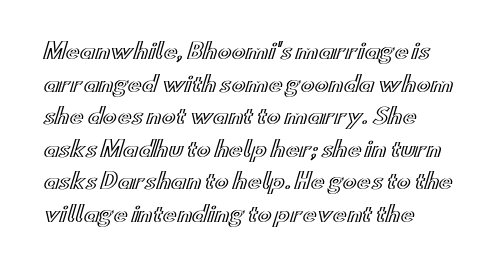
{"underline": "no", "line_spacing": "normal", "line_spacing_ratio": 1.55, "letter_spacing": "normal", "letter_spacing_em": 0.0, "glyph_px": 21}
